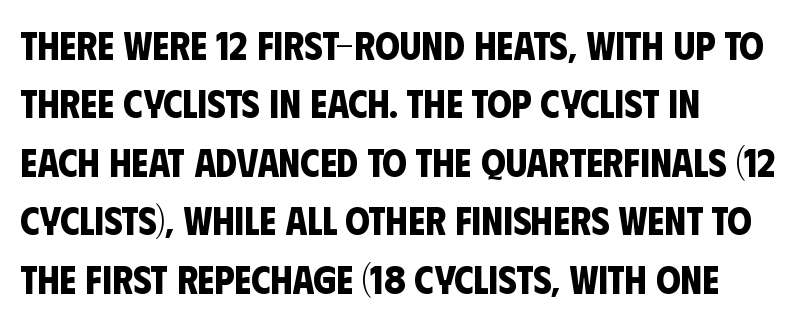
{"serif": "no", "bold": "yes", "weight": "bold", "width": "condensed", "stroke_contrast": "low", "x_height": "large", "monospaced": "no", "underline": "no", "align": "left", "line_spacing": "normal", "line_spacing_ratio": 1.5, "letter_spacing": "normal", "letter_spacing_em": 0.0, "glyph_px": 39}
